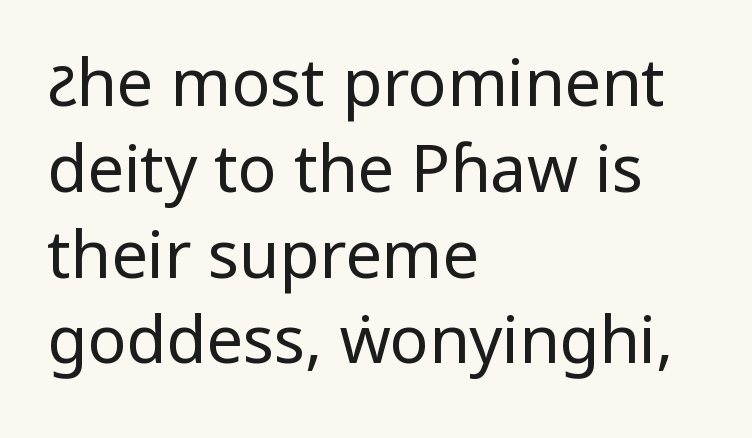
{"serif": "no", "italic": "no", "bold": "no", "weight": "regular", "width": "condensed", "stroke_contrast": "low", "x_height": "large", "monospaced": "no", "underline": "no", "align": "left", "line_spacing": "normal", "line_spacing_ratio": 1.32, "letter_spacing": "normal", "letter_spacing_em": 0.0, "glyph_px": 65}
